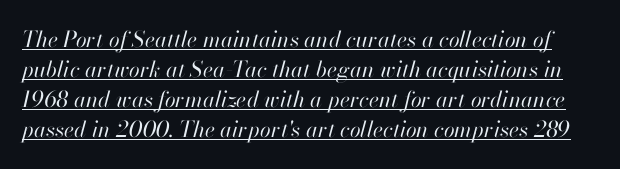
The image shows 22 px text type, italic (leaning right); set normal line spacing (1.37x), normal letter spacing, underlined.
